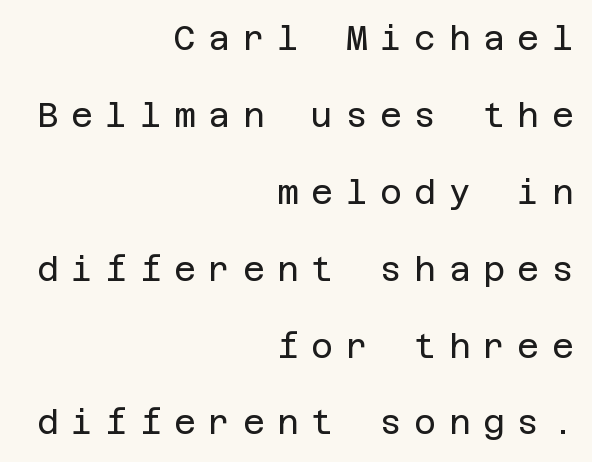
Q: Is the text bold? A: No.
Q: Is the text italic (slanted)? A: No, it is upright.
Q: Is the typeface a serif or a sans-serif typeface? A: Sans-serif.
Q: Is the text underlined? A: No.
Q: How is the paragraph aligned? A: Right-aligned.
Q: Is the spacing between letters normal or unusually wide? A: Unusually wide.
Q: Is the spacing between lines tight, normal or loose? A: Loose.
Q: Width (condensed, normal, or wide)? A: Normal.
Q: Stroke contrast? A: Low.
Q: x-height? A: Large.
